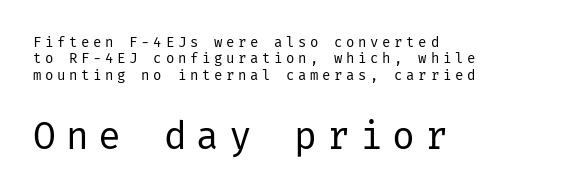
If you drew a ruler down the left edge, every line would touch it. Between these two stacked blocks, the lower one wins on size. On a weight scale, this lands at 450 or below. What stands out about the letter spacing? Its width — letters are far apart.
